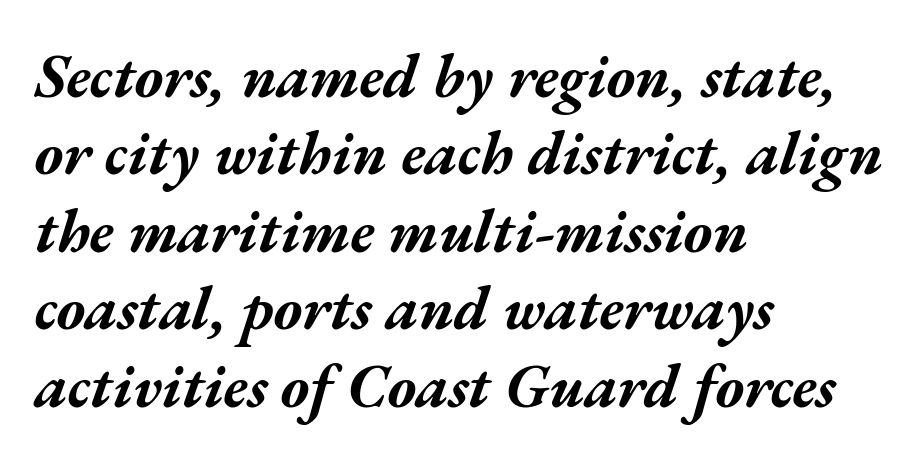
{"italic": "yes", "lean": "right", "slant_degrees": 17, "bold": "yes", "weight": "bold", "width": "wide", "stroke_contrast": "medium", "x_height": "medium", "monospaced": "no", "underline": "no", "align": "left", "line_spacing": "normal", "line_spacing_ratio": 1.27, "letter_spacing": "normal", "letter_spacing_em": 0.0, "glyph_px": 61}
